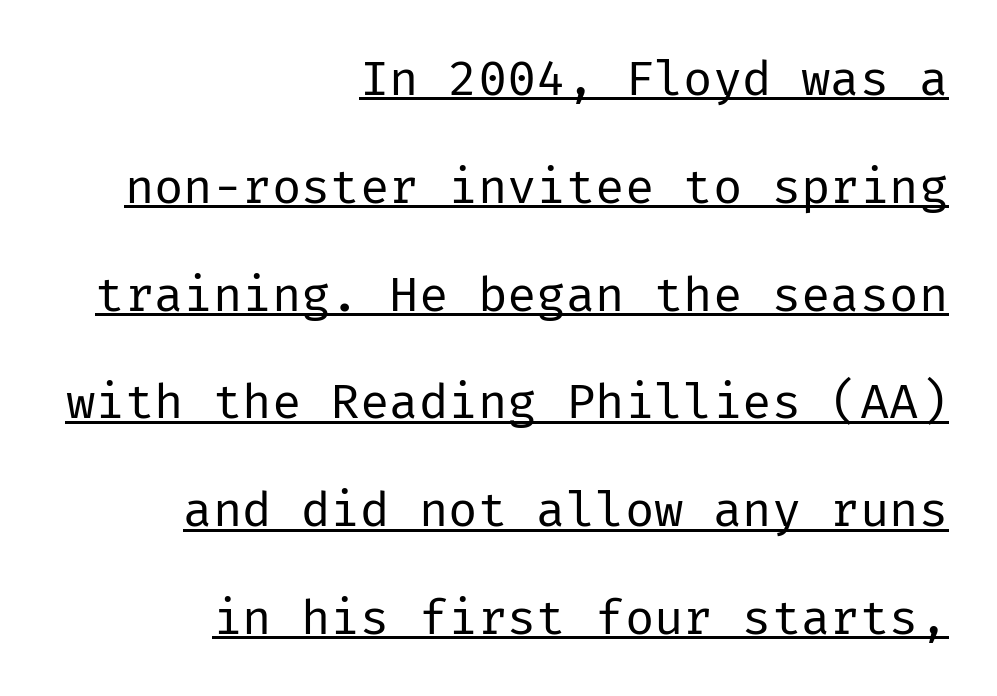
The image shows 49 px regular-weight sans-serif type, upright; set right-aligned, loose line spacing (2.2x), normal letter spacing, underlined; low stroke contrast and a medium x-height.
